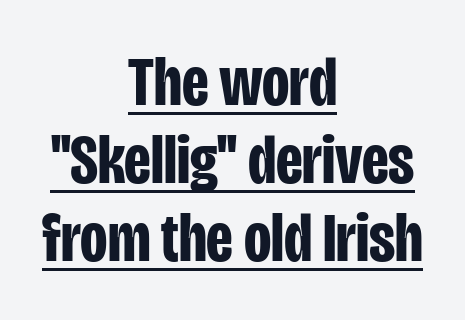
{"serif": "no", "italic": "no", "bold": "yes", "weight": "bold", "width": "condensed", "stroke_contrast": "low", "x_height": "large", "monospaced": "no", "underline": "yes", "align": "center", "line_spacing": "tight", "line_spacing_ratio": 1.1, "letter_spacing": "normal", "letter_spacing_em": 0.0, "glyph_px": 71}
